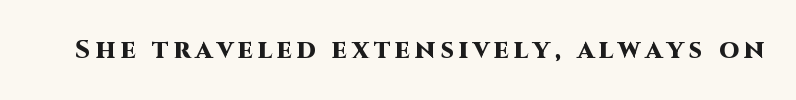
Q: Is the text bold? A: Yes.
Q: Is the text italic (slanted)? A: No, it is upright.
Q: Is the text underlined? A: No.
